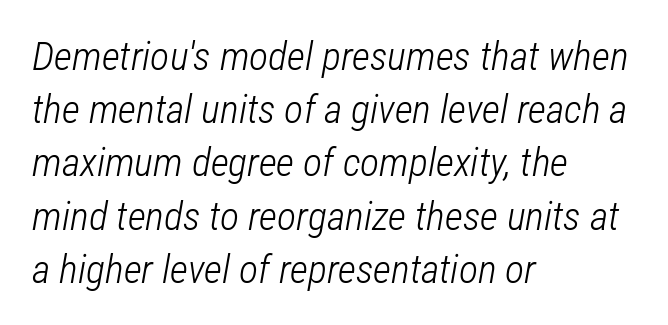
The rendering uses natural spacing where letterforms have individual widths. This reads as an unemphasized weight, regular at the heaviest. This rendering features lettering with no underline. The text block is weighted toward the left margin, trailing off unevenly rightward. Slant detected: the letters are inclined.
